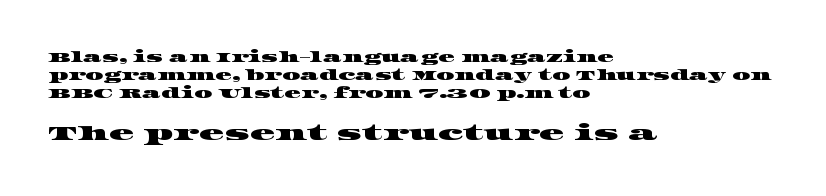
No word sits above an underline. Here the glyphs are tracked normally, forming tight word shapes. Teacher's note: observe the even left margin — that is flush-left alignment. Does the leading feel generous? No, just average.
